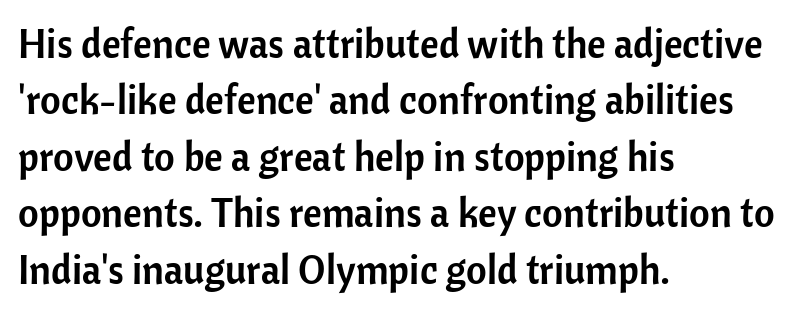
{"serif": "no", "italic": "no", "width": "normal", "stroke_contrast": "low", "x_height": "medium", "monospaced": "no", "underline": "no", "align": "left", "line_spacing": "normal", "line_spacing_ratio": 1.41, "letter_spacing": "normal", "letter_spacing_em": 0.0, "glyph_px": 40}
